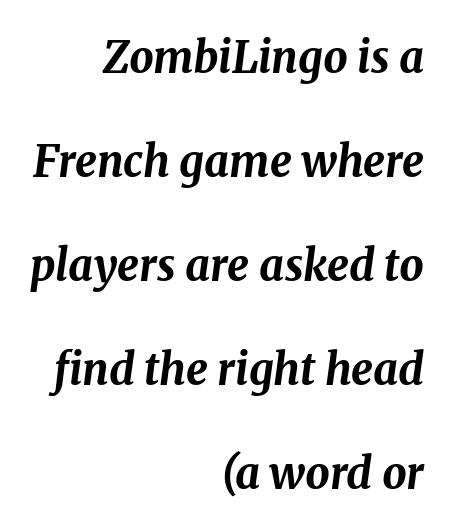
{"italic": "yes", "lean": "right", "slant_degrees": 8, "bold": "yes", "weight": "bold", "width": "normal", "stroke_contrast": "medium", "x_height": "medium", "monospaced": "no", "underline": "no", "align": "right", "line_spacing": "loose", "line_spacing_ratio": 2.42, "letter_spacing": "normal", "letter_spacing_em": 0.0, "glyph_px": 43}
